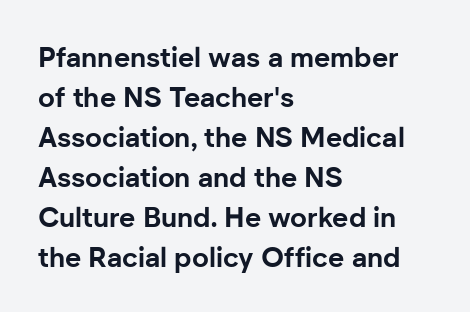
The space beneath each line is pristine and unruled. Layout note: lines flush left. How would I describe the line gaps? Plain and ordinary. The letters advance in unequal steps, a hallmark of proportional type. Is the type bold? Yes — the strokes are clearly thick and heavy.
